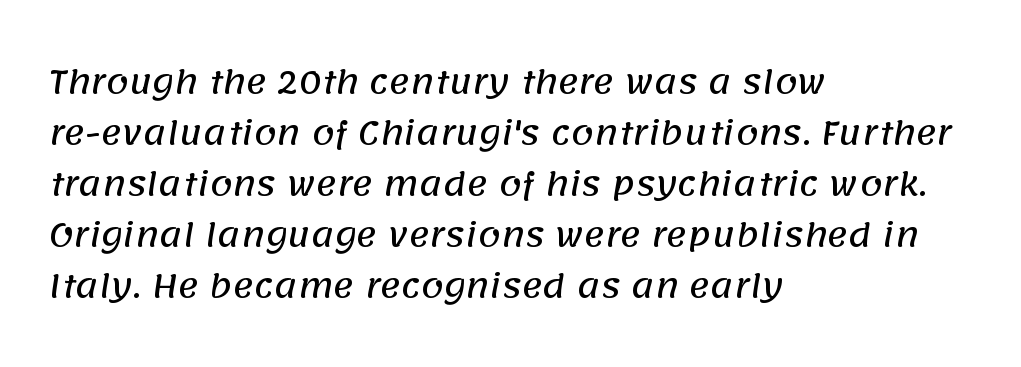
The image shows 32 px sans-serif type; set left-aligned, normal line spacing (1.59x), normal letter spacing, not underlined; low stroke contrast and a large x-height.
